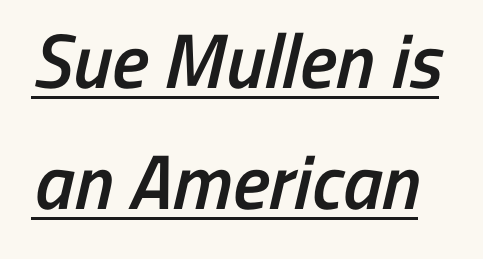
Q: Is the text bold? A: Semi-bold.
Q: Is the typeface a serif or a sans-serif typeface? A: Sans-serif.
Q: Is the text underlined? A: Yes.
Q: Is the spacing between letters normal or unusually wide? A: Normal.
Q: Is the spacing between lines tight, normal or loose? A: Normal.
Q: Width (condensed, normal, or wide)? A: Condensed.
Q: Stroke contrast? A: Low.
Q: x-height? A: Medium.
Q: Monospaced? A: No.
